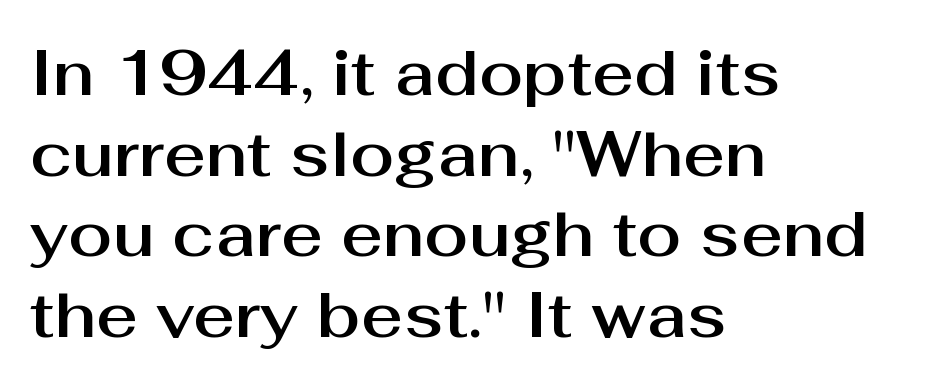
Q: Is the text italic (slanted)? A: No, it is upright.
Q: Is the typeface a serif or a sans-serif typeface? A: Sans-serif.
Q: Is the text underlined? A: No.
Q: How is the paragraph aligned? A: Left-aligned.
Q: Is the spacing between letters normal or unusually wide? A: Normal.
Q: Is the spacing between lines tight, normal or loose? A: Normal.
Q: Width (condensed, normal, or wide)? A: Normal.
Q: Stroke contrast? A: Medium.
Q: x-height? A: Medium.
Q: Monospaced? A: No.
